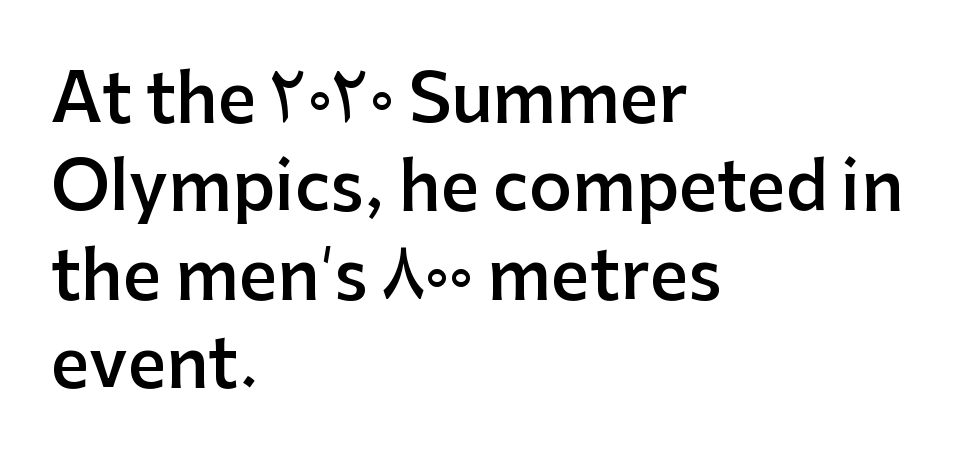
Note the varied advance widths — an 'i' is clearly narrower than an 'm'. Characters follow at the spacing the type designer built in. The rows are spaced the way most documents space them. Tall strokes in this sample are plumb rather than angled. Serif or sans? Sans — the stroke terminals are bare.
